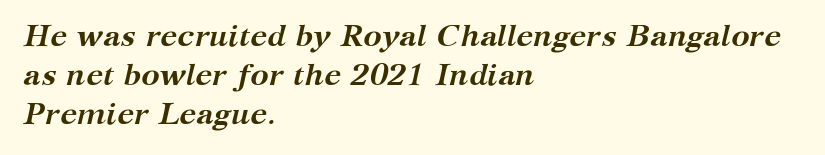
The space between consecutive lines is moderate. The letterforms sit shoulder to shoulder at normal distance. This sample has the flowing, uneven cadence of proportional lettering. Plenty of ink on the page — the face is bold. The whole block is typeset with a tilt.
